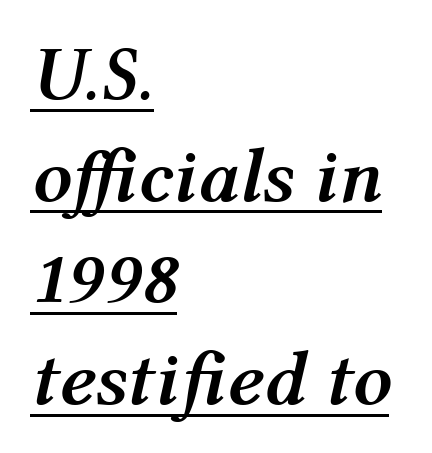
Where is the straight margin? On the left. The rendering uses a moderate line-height, typical for paragraphs. The type is set solid horizontally, with unmodified tracking. Spacing verdict: proportional, widths tailored to each character. Thick stems and heavy bowls — unmistakably bold. The passage shown is underscored from start to finish.
